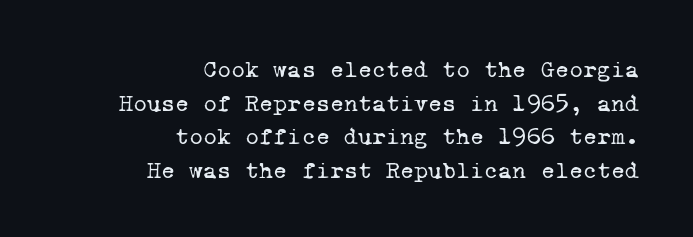
Q: Is the text bold? A: No.
Q: Is the text underlined? A: No.
Q: How is the paragraph aligned? A: Right-aligned.
Q: Is the spacing between letters normal or unusually wide? A: Normal.
Q: Is the spacing between lines tight, normal or loose? A: Normal.
